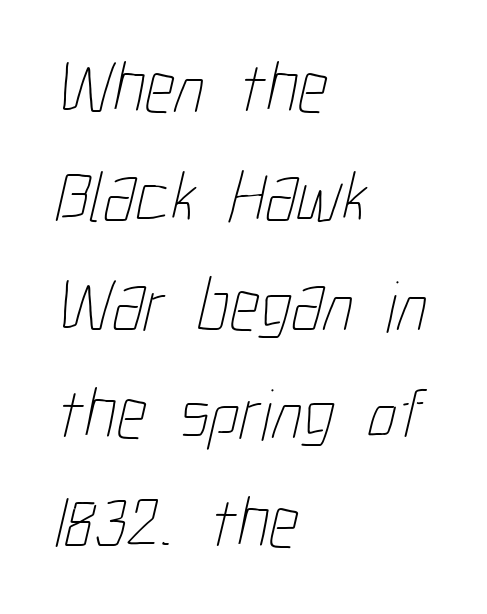
The image shows 73 px thin, condensed type; set left-aligned, normal line spacing (1.49x), normal letter spacing, not underlined; low stroke contrast and a medium x-height.
